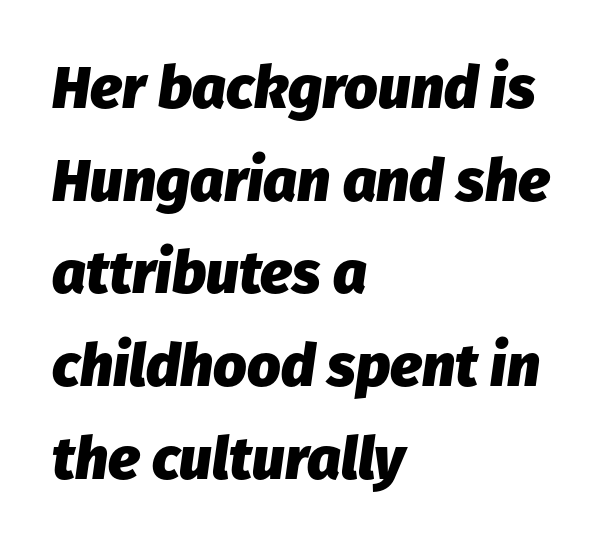
The image shows 59 px heavy type, italic (leaning right); set left-aligned, normal line spacing (1.57x), normal letter spacing, not underlined; low stroke contrast and a medium x-height.
